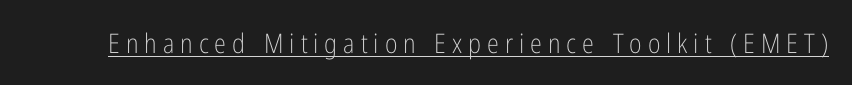
Looks like someone drew a line under every word here. This reads as an unemphasized weight, regular at the heaviest. You can tell it's not italic because the verticals are truly vertical. Tracking value appears strongly positive — letters spread wide.
